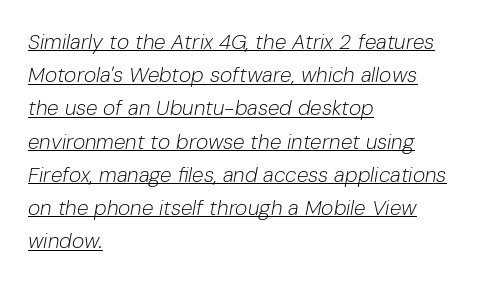
{"italic": "yes", "lean": "right", "slant_degrees": 10, "bold": "no", "underline": "yes", "align": "left", "line_spacing": "normal", "line_spacing_ratio": 1.58, "letter_spacing": "normal", "letter_spacing_em": 0.0, "glyph_px": 21}
